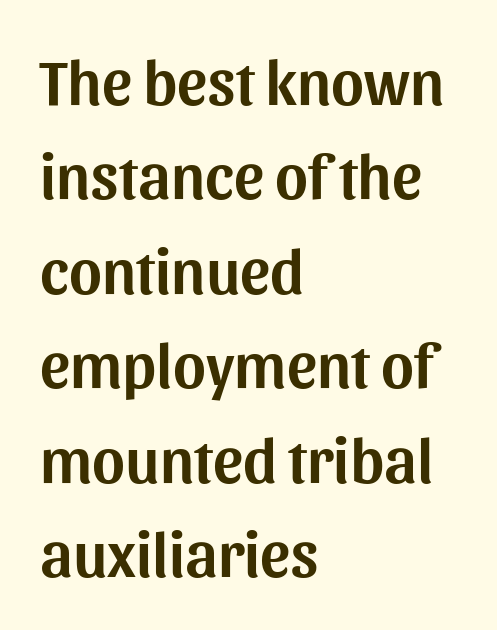
Q: Is the text italic (slanted)? A: No, it is upright.
Q: Is the typeface a serif or a sans-serif typeface? A: Sans-serif.
Q: Is the text underlined? A: No.
Q: How is the paragraph aligned? A: Left-aligned.
Q: Is the spacing between letters normal or unusually wide? A: Normal.
Q: Is the spacing between lines tight, normal or loose? A: Normal.
Q: Width (condensed, normal, or wide)? A: Normal.
Q: Stroke contrast? A: Medium.
Q: x-height? A: Medium.
Q: Monospaced? A: No.
